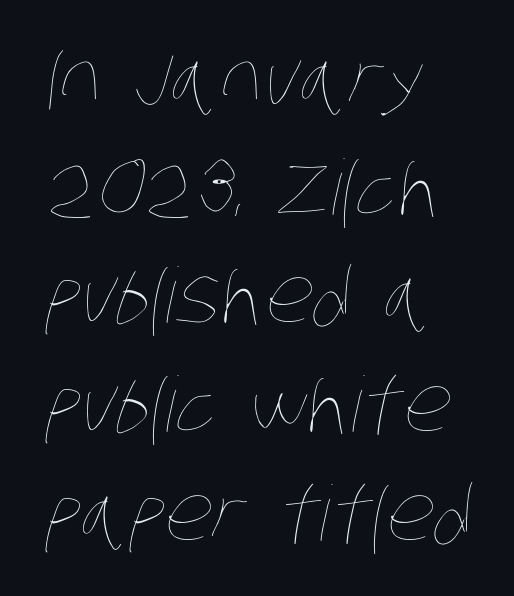
Q: Is the text bold? A: No.
Q: Is the text underlined? A: No.
Q: How is the paragraph aligned? A: Left-aligned.
Q: Is the spacing between letters normal or unusually wide? A: Normal.
Q: Is the spacing between lines tight, normal or loose? A: Normal.
Q: Width (condensed, normal, or wide)? A: Condensed.
Q: Stroke contrast? A: Low.
Q: x-height? A: Large.
Q: Monospaced? A: No.
